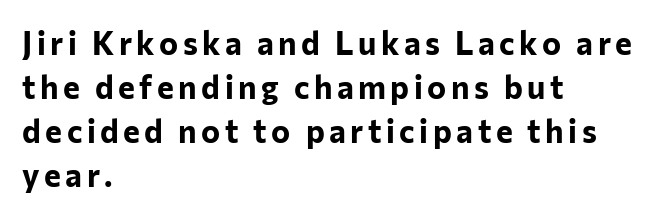
The image shows 32 px bold sans-serif type, upright; set left-aligned, normal line spacing (1.38x), not underlined; low stroke contrast and a medium x-height.
